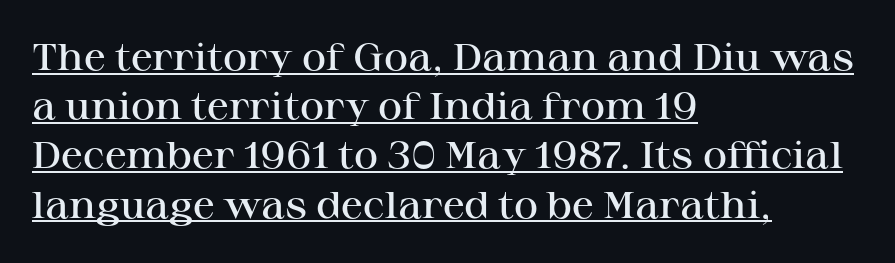
Line spacing here is normal. Serif or sans? Serif — the stroke terminals have little feet. Is there any slant? The stems are plumb. Where is the straight margin? On the left. The typesetter has applied underlining to the passage shown.
